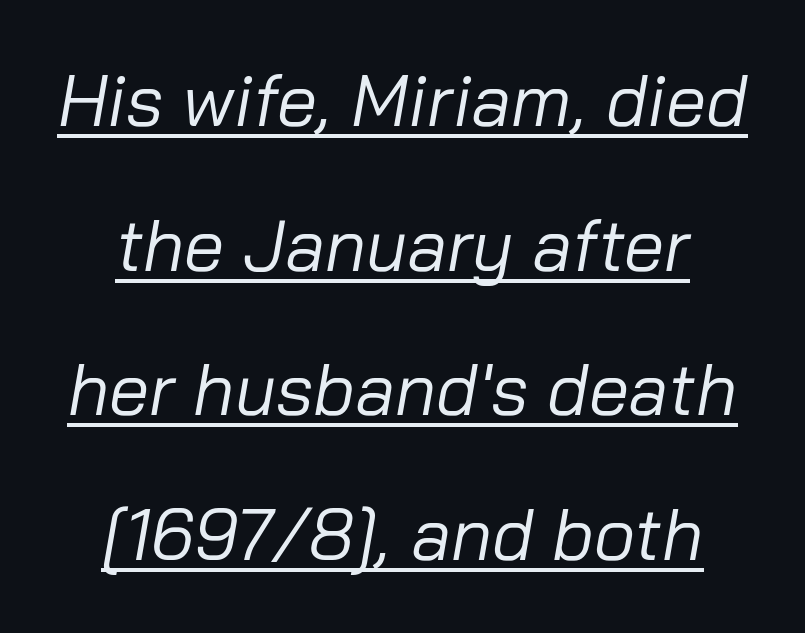
The image shows 72 px regular-weight type, italic (leaning right); set loose line spacing (2.01x), normal letter spacing, underlined; low stroke contrast and a medium x-height.
